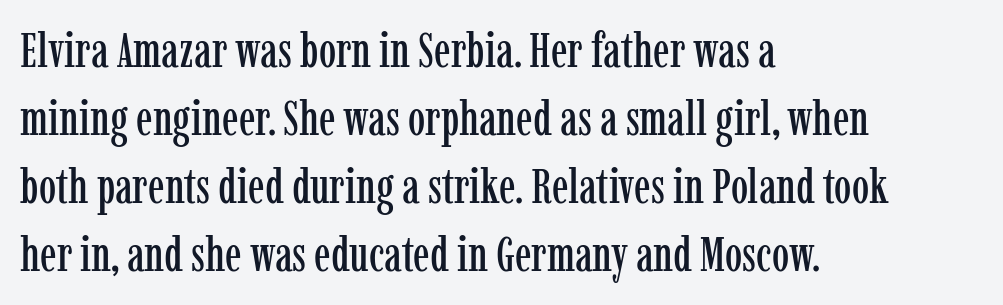
{"serif": "yes", "italic": "no", "width": "condensed", "stroke_contrast": "low", "x_height": "medium", "monospaced": "no", "underline": "no", "align": "left", "line_spacing": "normal", "line_spacing_ratio": 1.39, "letter_spacing": "normal", "letter_spacing_em": 0.0, "glyph_px": 49}
